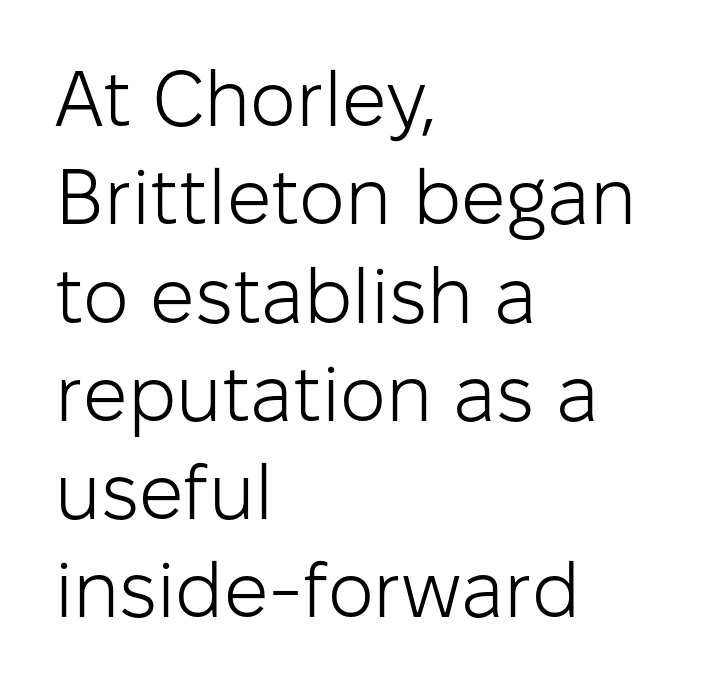
{"serif": "no", "italic": "no", "bold": "no", "weight": "light", "width": "normal", "stroke_contrast": "low", "x_height": "medium", "monospaced": "no", "underline": "no", "align": "left", "line_spacing": "normal", "line_spacing_ratio": 1.26, "letter_spacing": "normal", "letter_spacing_em": 0.0, "glyph_px": 78}
